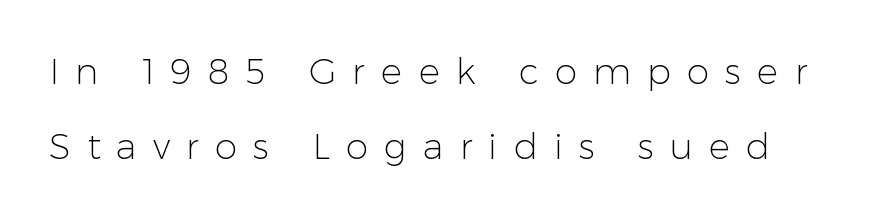
Q: Is the text bold? A: No.
Q: Is the text italic (slanted)? A: No, it is upright.
Q: Is the typeface a serif or a sans-serif typeface? A: Sans-serif.
Q: Is the text underlined? A: No.
Q: Is the spacing between letters normal or unusually wide? A: Unusually wide.
Q: Is the spacing between lines tight, normal or loose? A: Loose.
Q: Width (condensed, normal, or wide)? A: Normal.
Q: Stroke contrast? A: Low.
Q: x-height? A: Medium.
Q: Monospaced? A: No.
